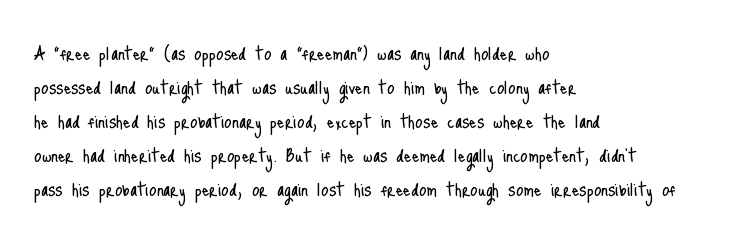
Just letters on the line, the space beneath them empty. The lines sit at an ordinary, default distance from one another. Reading down the block, your eye returns to a fixed left position each line. Think standard paragraph weight, or any step lighter than that.
